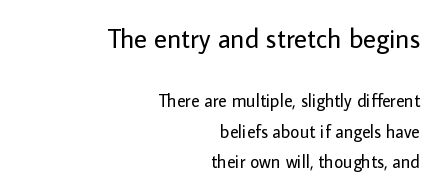
Q: Is the text bold? A: No.
Q: Is the text italic (slanted)? A: No, it is upright.
Q: Is the text underlined? A: No.
Q: How is the paragraph aligned? A: Right-aligned.
Q: Is the spacing between letters normal or unusually wide? A: Normal.
Q: Which block of text is set in a larger size, the first (top) or the second (bottom)? A: The first (top) one.
